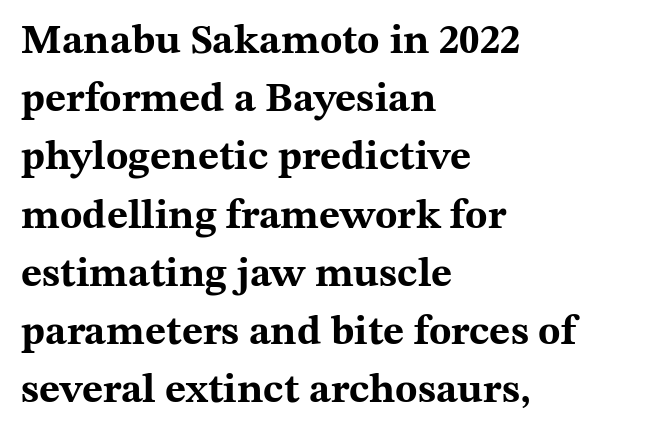
This rendering leaves character spacing at its baseline value. In terms of weight, the rendering is a true, heavy bold. Rows of type keep a routine distance in the vertical direction. This sample is left-justified, so line endings fall wherever the words run out. Beneath every word, the page is bare.
